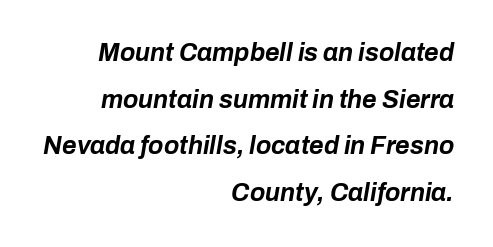
Q: Is the text bold? A: Yes.
Q: Is the text italic (slanted)? A: Yes, it leans right by about 10 degrees.
Q: Is the text underlined? A: No.
Q: How is the paragraph aligned? A: Right-aligned.
Q: Is the spacing between letters normal or unusually wide? A: Normal.
